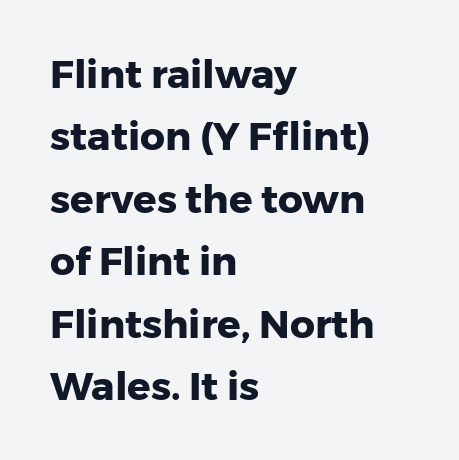
The image shows 39 px heavy sans-serif type, upright; set left-aligned, normal line spacing (1.6x), normal letter spacing, not underlined; low stroke contrast and a medium x-height.
